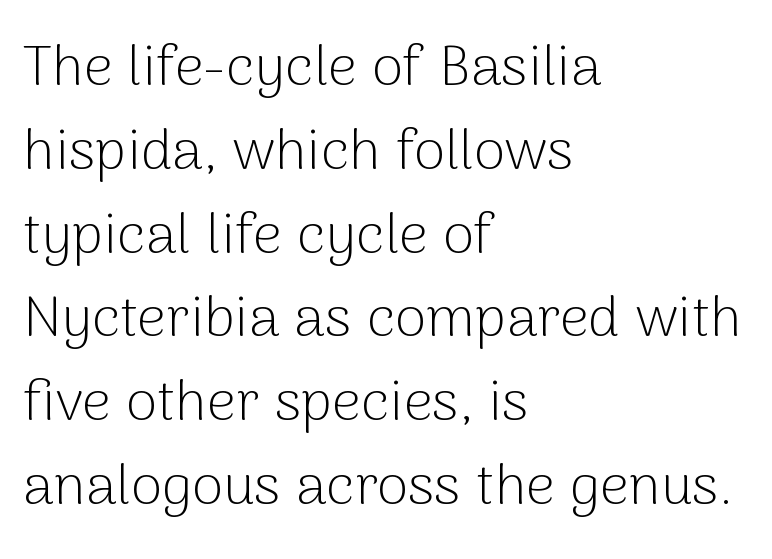
The image shows 57 px light sans-serif type, upright; set left-aligned, normal line spacing (1.47x), normal letter spacing, not underlined; low stroke contrast and a medium x-height.
